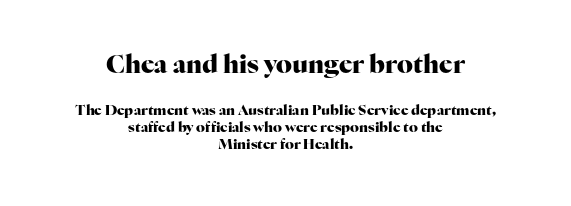
The image shows 25 px bold type, upright; set centered, line spacing 1.21x, normal letter spacing, not underlined; the first (top) block is 1.79x larger.
